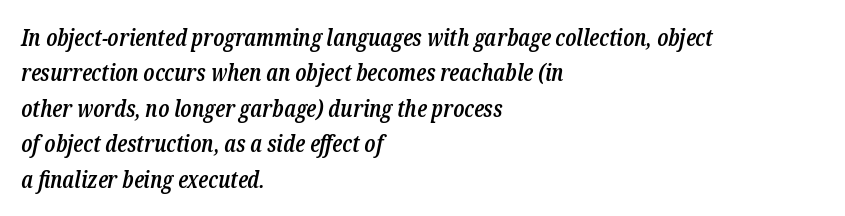
The image shows 23 px text type, italic (leaning right); set left-aligned, normal line spacing (1.54x), normal letter spacing, not underlined.
